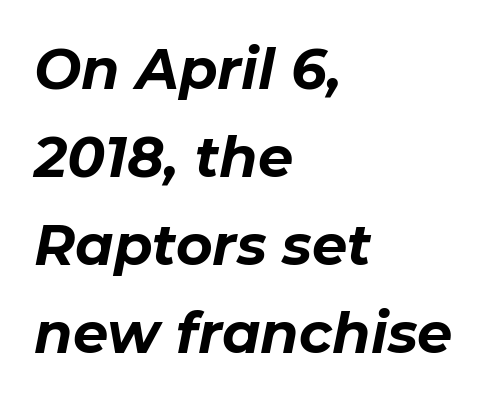
Q: Is the text bold? A: Yes.
Q: Is the text italic (slanted)? A: Yes, it leans right by about 11 degrees.
Q: Is the text underlined? A: No.
Q: How is the paragraph aligned? A: Left-aligned.
Q: Is the spacing between letters normal or unusually wide? A: Normal.
Q: Is the spacing between lines tight, normal or loose? A: Normal.
Q: Width (condensed, normal, or wide)? A: Normal.
Q: Stroke contrast? A: Low.
Q: x-height? A: Medium.
Q: Monospaced? A: No.
